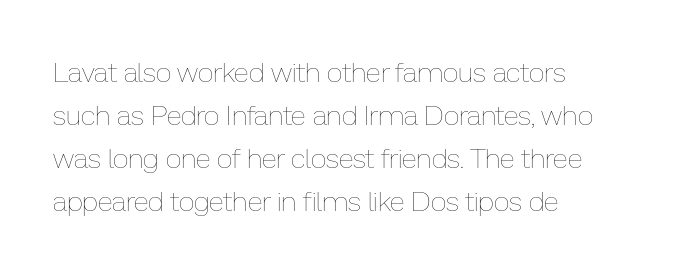
Q: Is the text bold? A: No.
Q: Is the text italic (slanted)? A: No, it is upright.
Q: Is the text underlined? A: No.
Q: How is the paragraph aligned? A: Left-aligned.
Q: Is the spacing between letters normal or unusually wide? A: Normal.
Q: Is the spacing between lines tight, normal or loose? A: Normal.
Q: Width (condensed, normal, or wide)? A: Normal.
Q: Stroke contrast? A: Low.
Q: x-height? A: Medium.
Q: Monospaced? A: No.
